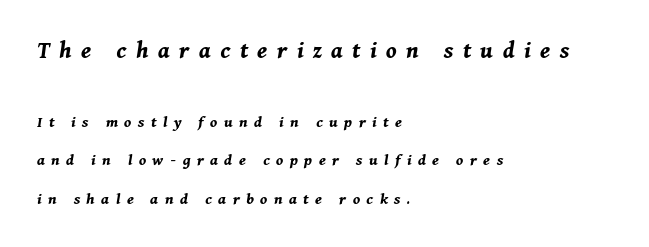
Q: Is the text bold? A: Yes.
Q: Is the text italic (slanted)? A: Yes, it leans right by about 11 degrees.
Q: Is the text underlined? A: No.
Q: How is the paragraph aligned? A: Left-aligned.
Q: Is the spacing between letters normal or unusually wide? A: Unusually wide.
Q: Is the spacing between lines tight, normal or loose? A: Loose.
Q: Which block of text is set in a larger size, the first (top) or the second (bottom)? A: The first (top) one.
